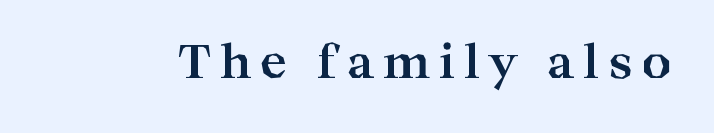
Stroke thickness is high; the sample reads as a true bold. If you drew a line through each stem, it would be perfectly vertical. Typographically, this falls in the serif category. Plain, unruled lines of type. You could not count columns in this text — the font is proportionally spaced.
